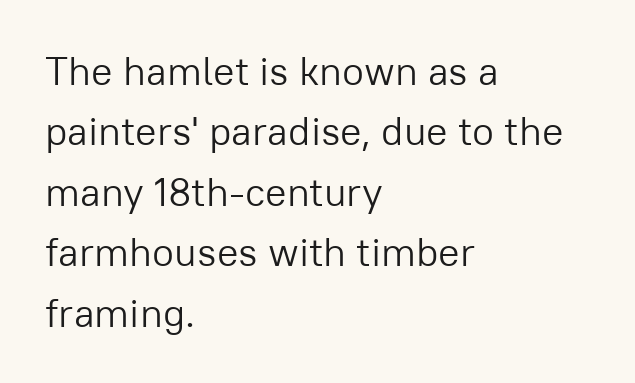
{"serif": "no", "italic": "no", "bold": "no", "weight": "light", "width": "normal", "stroke_contrast": "low", "x_height": "medium", "monospaced": "no", "underline": "no", "align": "left", "line_spacing": "normal", "line_spacing_ratio": 1.51, "letter_spacing": "normal", "letter_spacing_em": 0.0, "glyph_px": 40}
